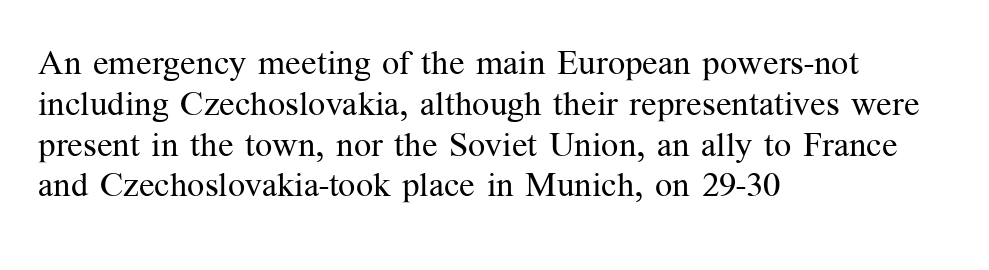
Words float on clear page, feet unadorned. Tracking value appears to be zero — textbook default spacing. A student would call this left alignment; a typographer would say flush left, rag right. Note: serifs present on the glyphs. The face used here is proportionally spaced, like ordinary book or web type.
